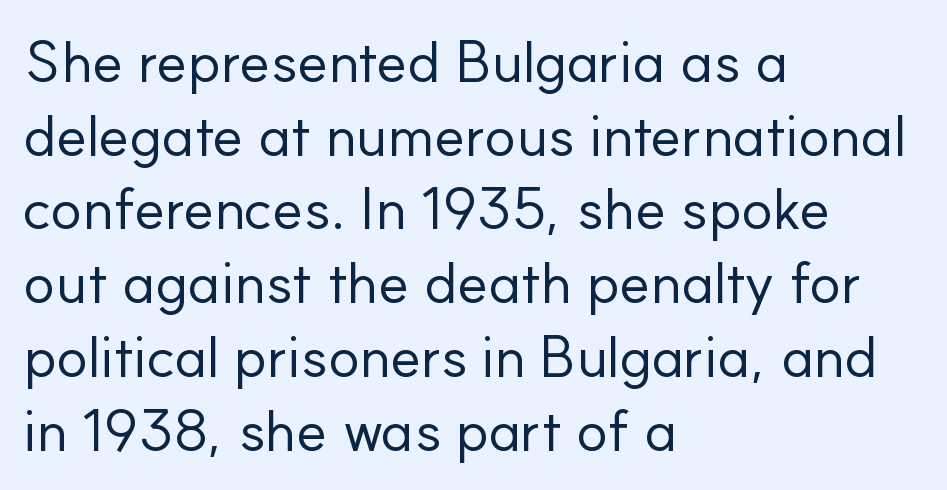
The image shows 59 px regular-weight sans-serif type, upright; set left-aligned, normal line spacing (1.25x), normal letter spacing, not underlined; low stroke contrast and a small x-height.
